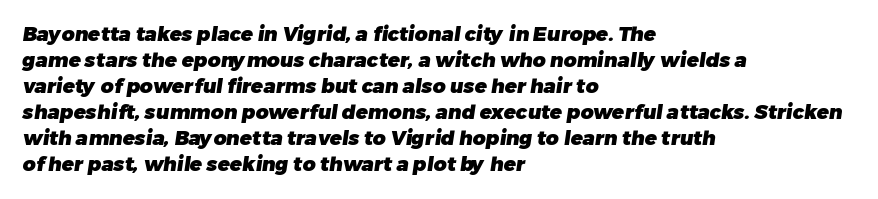
The image shows 20 px bold type; set left-aligned, normal line spacing (1.3x), normal letter spacing, not underlined.
